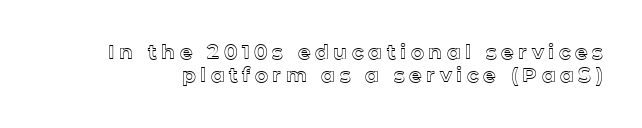
The image shows 20 px text type, upright; set line spacing 1.17x, unusually wide letter spacing (+0.23 em), not underlined.
